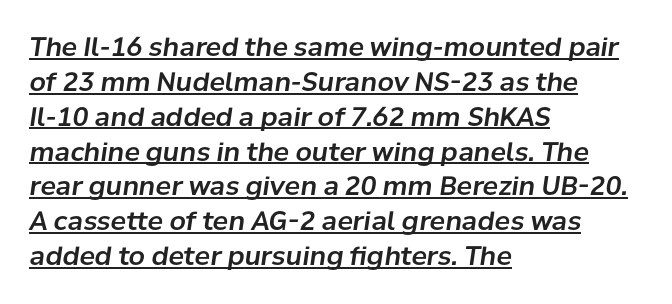
The line-height multiplier appears to be the usual default. Casual observation: everything's shoved over to the left. This is oblique type, the kind used for emphasis or titles. Quick note: underline on. Honestly, the letter spacing is just normal — you wouldn't notice it.
